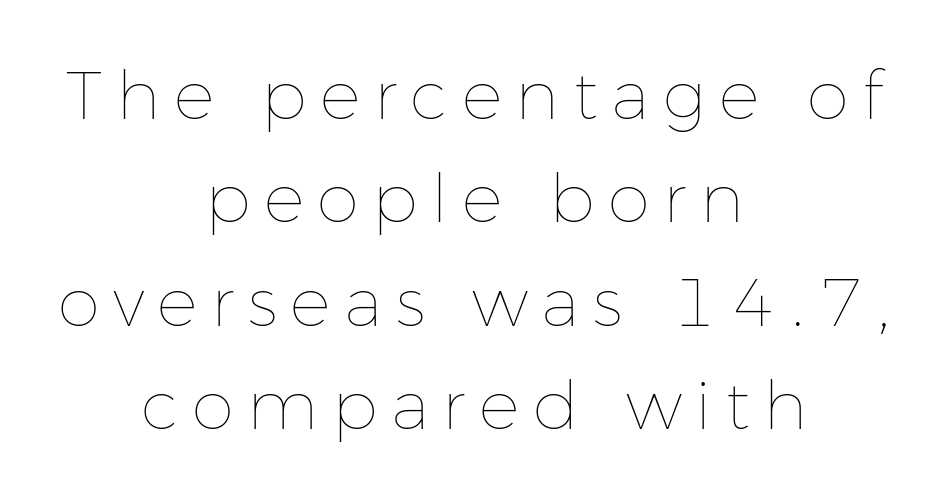
Check under the words: just untouched page. Proportional: the letters do not fall into vertical columns. The designer left line spacing at the default. Stems and bowls with no extra thickness — not bold. Honestly, the letter spacing is so wide it's the main thing you notice. Characters remain perfectly vertical along every line.
